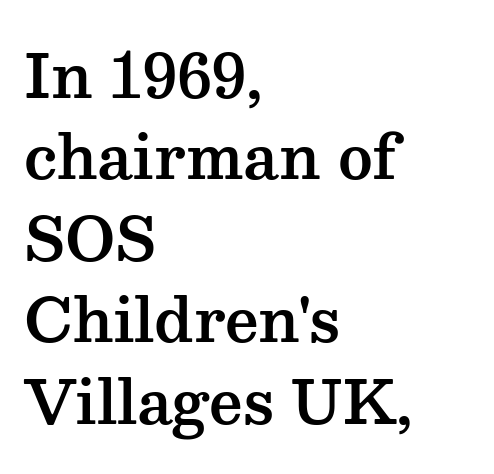
{"serif": "yes", "italic": "no", "width": "wide", "stroke_contrast": "medium", "x_height": "medium", "monospaced": "no", "underline": "no", "align": "left", "line_spacing": "normal", "line_spacing_ratio": 1.38, "letter_spacing": "normal", "letter_spacing_em": 0.0, "glyph_px": 59}
